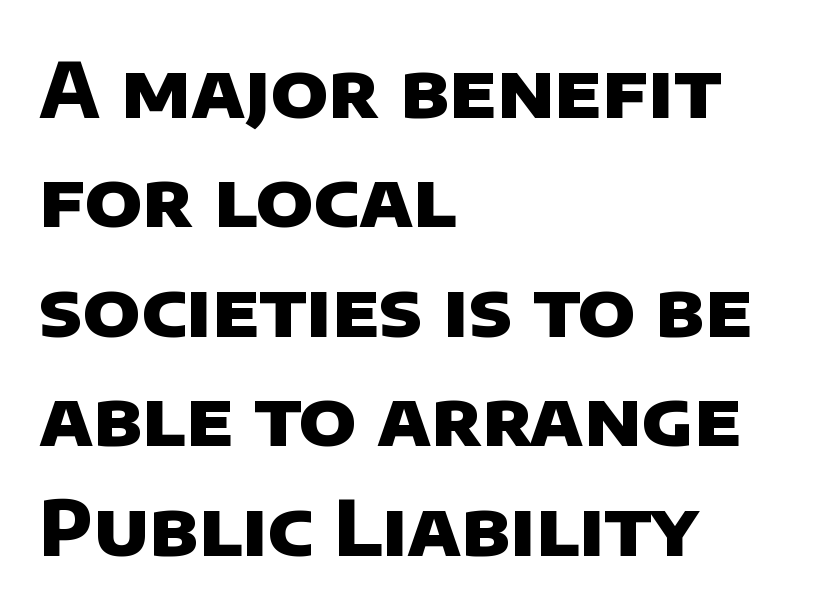
Q: Is the text bold? A: Yes.
Q: Is the typeface a serif or a sans-serif typeface? A: Sans-serif.
Q: Is the text underlined? A: No.
Q: How is the paragraph aligned? A: Left-aligned.
Q: Is the spacing between letters normal or unusually wide? A: Normal.
Q: Is the spacing between lines tight, normal or loose? A: Normal.
Q: Width (condensed, normal, or wide)? A: Normal.
Q: Stroke contrast? A: Low.
Q: x-height? A: Large.
Q: Monospaced? A: No.
